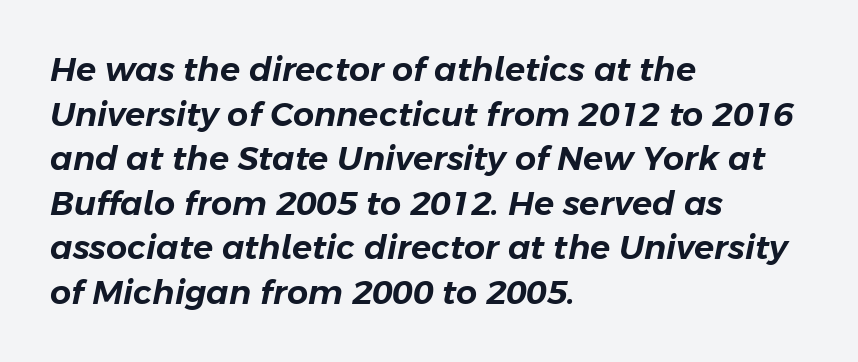
Q: Is the text italic (slanted)? A: Yes, it leans right by about 11 degrees.
Q: Is the text underlined? A: No.
Q: How is the paragraph aligned? A: Left-aligned.
Q: Is the spacing between letters normal or unusually wide? A: Normal.
Q: Is the spacing between lines tight, normal or loose? A: Normal.
Q: Width (condensed, normal, or wide)? A: Normal.
Q: Stroke contrast? A: Low.
Q: x-height? A: Medium.
Q: Monospaced? A: No.
